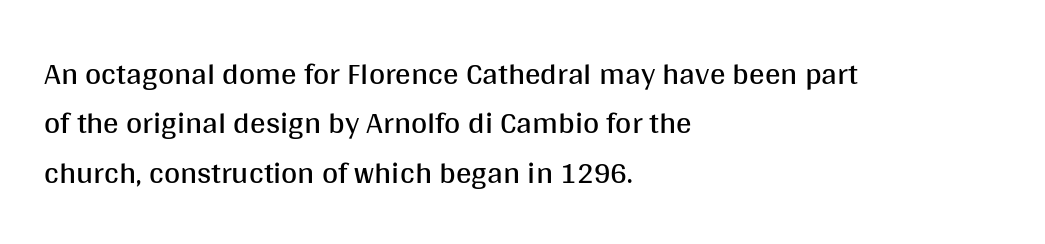
No italicization has been applied; the sample stays upright. Look at the bottom of the vertical strokes: they stop flat, with no serifs. Quick note: underline off. The rendering uses a moderate line-height, typical for paragraphs.
